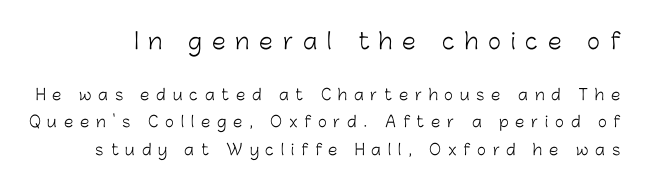
The image shows 22 px text type, upright; set line spacing 1.83x, unusually wide letter spacing (+0.46 em), not underlined; the first (top) block is 1.47x larger.
